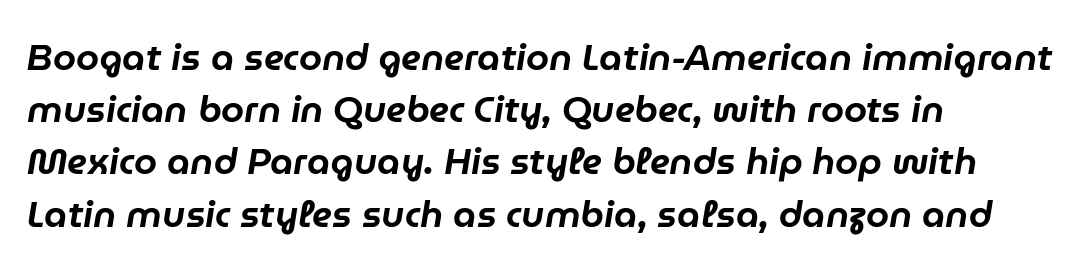
{"italic": "yes", "lean": "right", "slant_degrees": 9, "width": "normal", "stroke_contrast": "low", "x_height": "medium", "monospaced": "no", "underline": "no", "align": "left", "line_spacing": "normal", "line_spacing_ratio": 1.41, "letter_spacing": "normal", "letter_spacing_em": 0.0, "glyph_px": 37}
